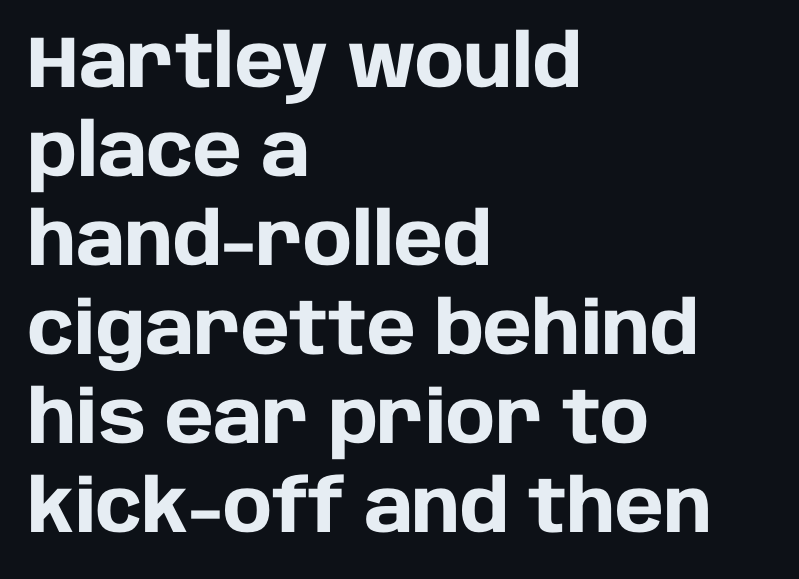
The typeface chosen for these lines omits serifs. Character widths vary here, with narrow letters taking less room than wide ones. No extra tracking has been applied to these lines. These words are printed bold, with thick strokes throughout.
